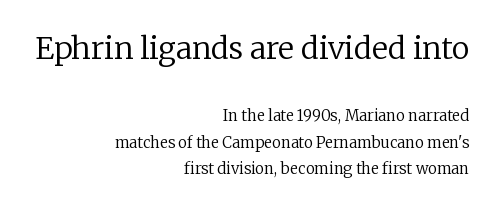
Q: Is the text bold? A: No.
Q: Is the text italic (slanted)? A: No, it is upright.
Q: Is the typeface a serif or a sans-serif typeface? A: Serif.
Q: Is the text underlined? A: No.
Q: How is the paragraph aligned? A: Right-aligned.
Q: Is the spacing between letters normal or unusually wide? A: Normal.
Q: Which block of text is set in a larger size, the first (top) or the second (bottom)? A: The first (top) one.
Q: Width (condensed, normal, or wide)? A: Normal.
Q: Stroke contrast? A: Low.
Q: x-height? A: Medium.
Q: Monospaced? A: No.
